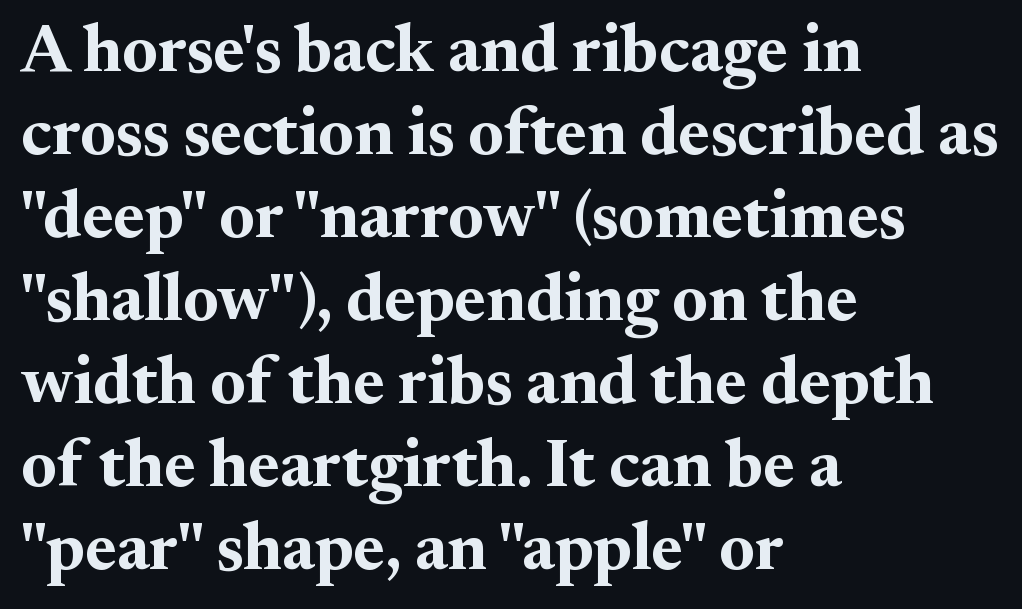
{"serif": "yes", "italic": "no", "bold": "yes", "weight": "bold", "width": "normal", "stroke_contrast": "medium", "x_height": "small", "monospaced": "no", "underline": "no", "align": "left", "line_spacing_ratio": 1.24, "letter_spacing": "normal", "letter_spacing_em": 0.0, "glyph_px": 67}
